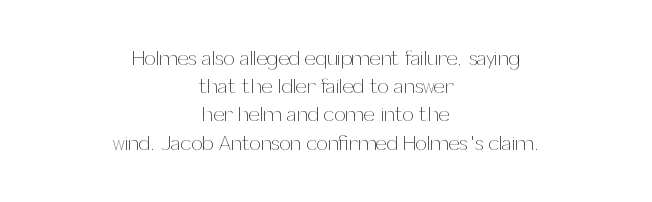
The image shows 20 px text type, upright; set centered, normal line spacing (1.41x), normal letter spacing, not underlined.
